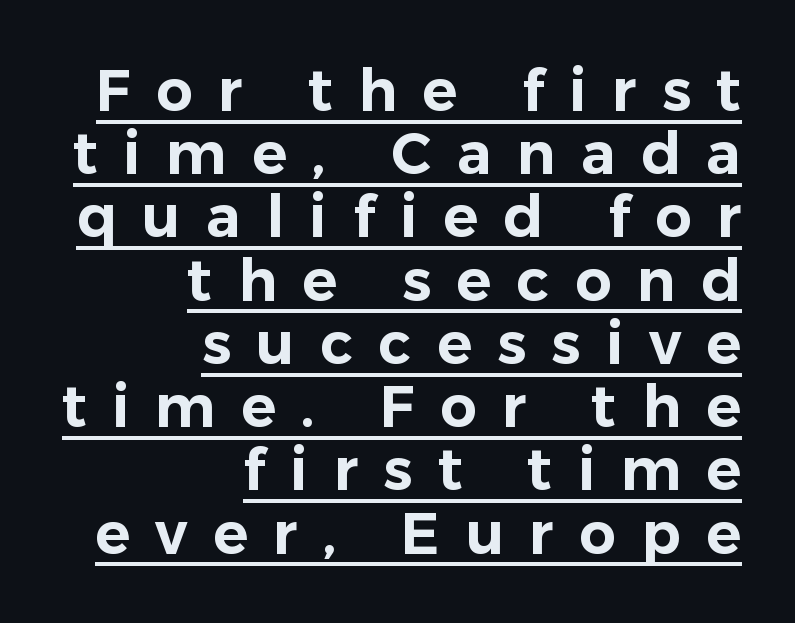
Q: Is the text italic (slanted)? A: No, it is upright.
Q: Is the typeface a serif or a sans-serif typeface? A: Sans-serif.
Q: Is the text underlined? A: Yes.
Q: How is the paragraph aligned? A: Right-aligned.
Q: Is the spacing between letters normal or unusually wide? A: Unusually wide.
Q: Is the spacing between lines tight, normal or loose? A: Tight.
Q: Width (condensed, normal, or wide)? A: Normal.
Q: Stroke contrast? A: Low.
Q: x-height? A: Medium.
Q: Monospaced? A: No.
